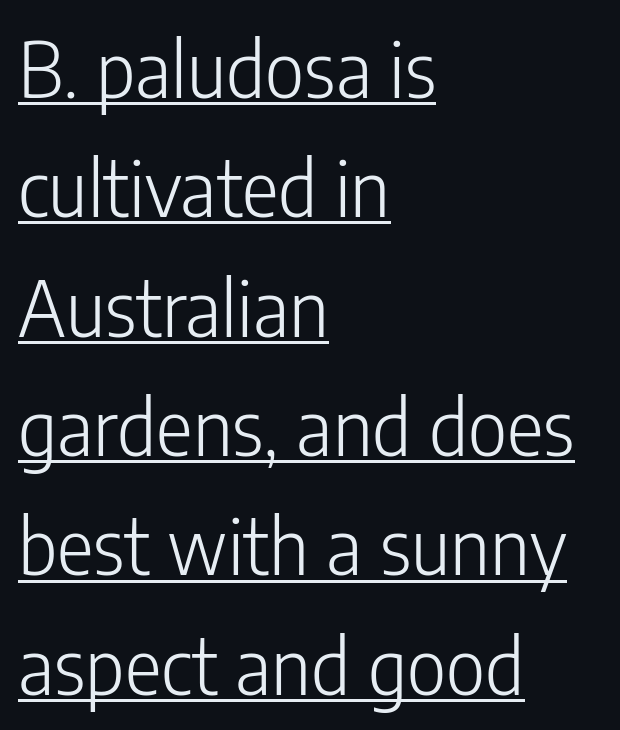
The image shows 77 px light, condensed sans-serif type, upright; set left-aligned, normal line spacing (1.55x), normal letter spacing, underlined; low stroke contrast and a medium x-height.
